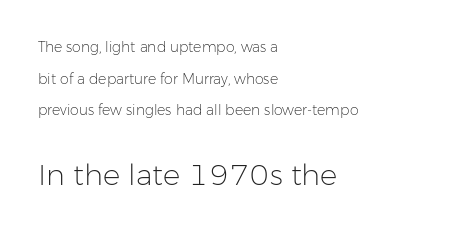
Q: Is the text bold? A: No.
Q: Is the text italic (slanted)? A: No, it is upright.
Q: Is the typeface a serif or a sans-serif typeface? A: Sans-serif.
Q: Is the text underlined? A: No.
Q: How is the paragraph aligned? A: Left-aligned.
Q: Is the spacing between letters normal or unusually wide? A: Normal.
Q: Is the spacing between lines tight, normal or loose? A: Loose.
Q: Which block of text is set in a larger size, the first (top) or the second (bottom)? A: The second (bottom) one.
Q: Width (condensed, normal, or wide)? A: Normal.
Q: Stroke contrast? A: Low.
Q: x-height? A: Medium.
Q: Monospaced? A: No.
